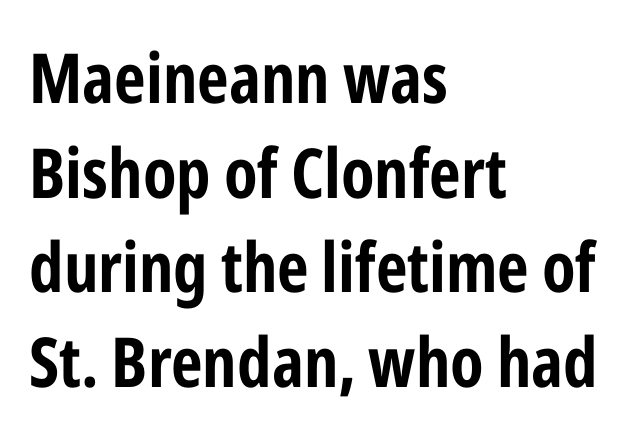
{"serif": "no", "italic": "no", "width": "condensed", "stroke_contrast": "low", "x_height": "medium", "monospaced": "no", "underline": "no", "align": "left", "line_spacing": "normal", "line_spacing_ratio": 1.37, "letter_spacing": "normal", "letter_spacing_em": 0.0, "glyph_px": 69}
